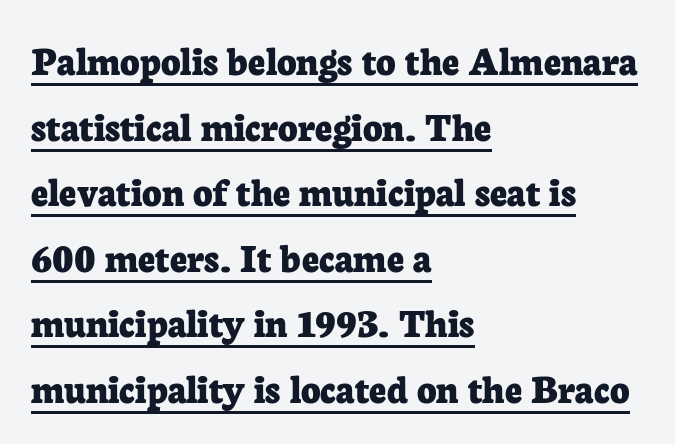
{"serif": "yes", "italic": "no", "bold": "yes", "weight": "bold", "width": "normal", "stroke_contrast": "low", "x_height": "medium", "monospaced": "no", "underline": "yes", "align": "left", "line_spacing": "normal", "line_spacing_ratio": 1.56, "letter_spacing": "normal", "letter_spacing_em": 0.0, "glyph_px": 42}
